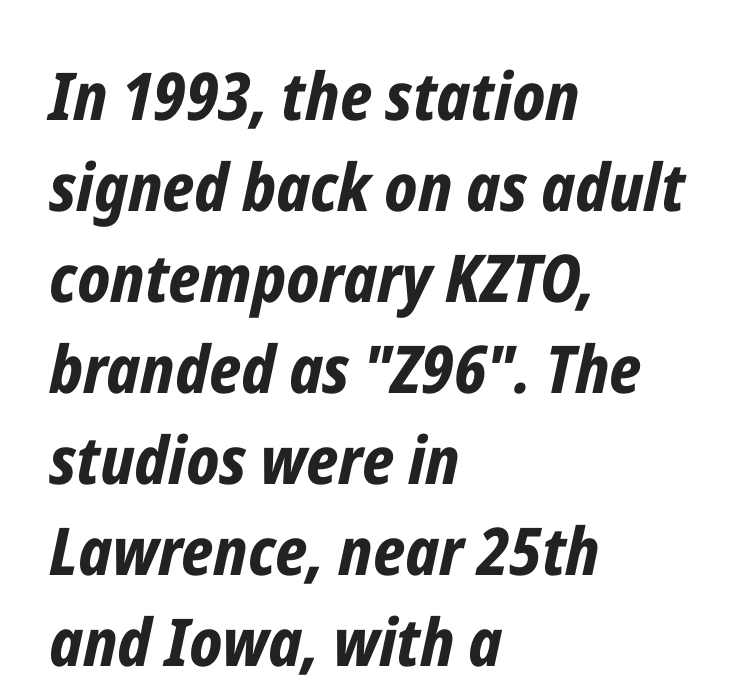
{"italic": "yes", "lean": "right", "slant_degrees": 12, "bold": "yes", "weight": "bold", "width": "condensed", "stroke_contrast": "low", "x_height": "medium", "monospaced": "no", "underline": "no", "align": "left", "line_spacing": "normal", "line_spacing_ratio": 1.38, "letter_spacing": "normal", "letter_spacing_em": 0.0, "glyph_px": 66}
